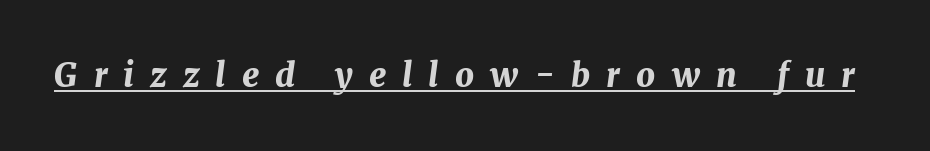
Q: Is the text bold? A: Yes.
Q: Is the text italic (slanted)? A: Yes, it leans right by about 7 degrees.
Q: Is the text underlined? A: Yes.
Q: Is the spacing between letters normal or unusually wide? A: Unusually wide.
Q: Width (condensed, normal, or wide)? A: Normal.
Q: Stroke contrast? A: Medium.
Q: x-height? A: Medium.
Q: Monospaced? A: No.
